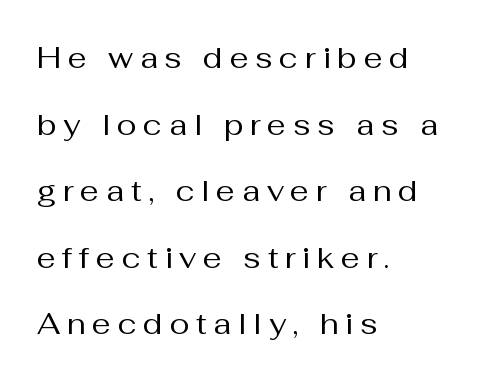
The letters stand straight up with perfectly vertical stems. The strip under each line holds only bare page. This sample has the flowing, uneven cadence of proportional lettering. Each stroke keeps to a modest, everyday thickness or less. One glance says open: line gaps are wider than usual.
